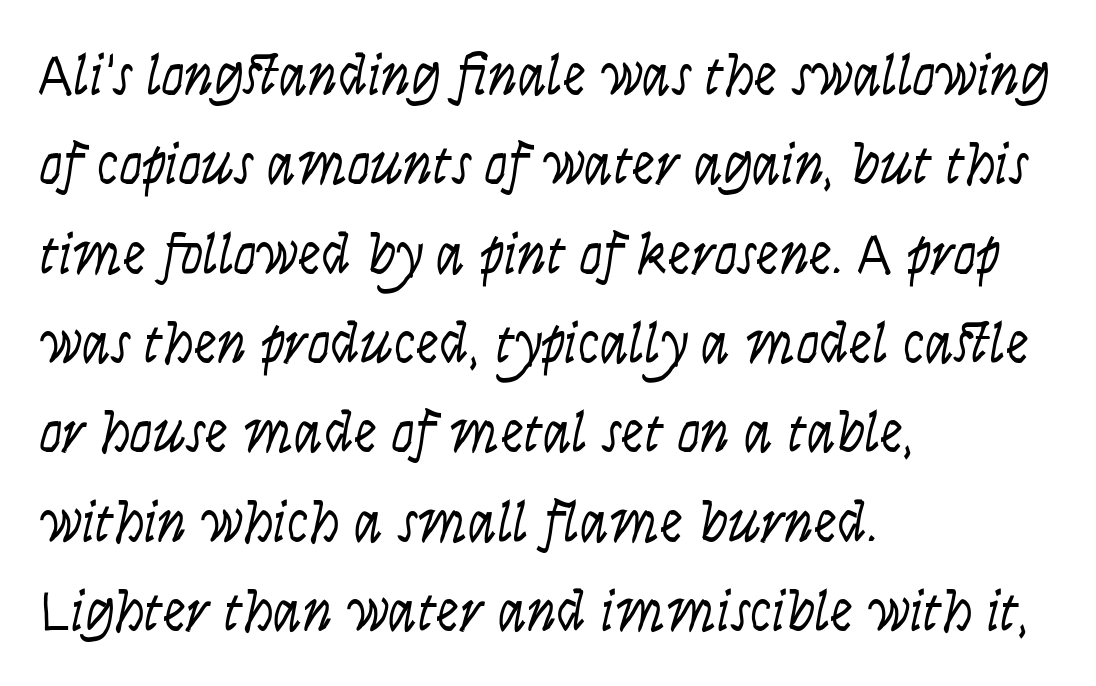
{"italic": "yes", "lean": "right", "slant_degrees": 9, "bold": "no", "weight": "light", "width": "condensed", "stroke_contrast": "low", "x_height": "large", "monospaced": "no", "underline": "no", "align": "left", "line_spacing": "normal", "line_spacing_ratio": 1.54, "letter_spacing": "normal", "letter_spacing_em": 0.0, "glyph_px": 58}
